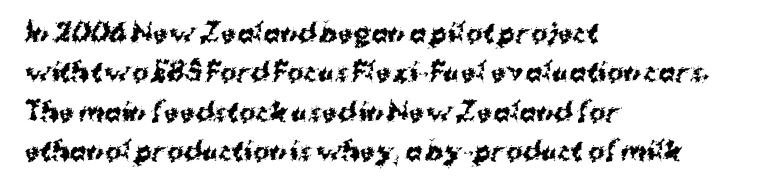
Evenly set lines give the paragraph a standard silhouette. Glance below the letters and you will spot only blank space. Typeset ragged right — the left edge is the straight one. This sample uses plain, unmodified letter spacing. I'd describe the lettering as bold — thick and assertive.
